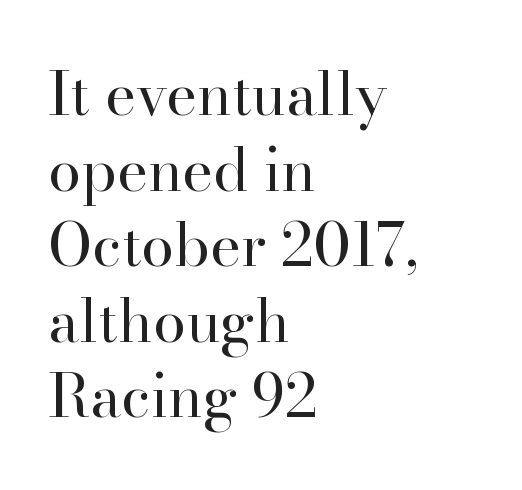
The image shows 59 px regular-weight serif type, upright; set left-aligned, normal line spacing (1.28x), normal letter spacing, not underlined; high stroke contrast and a small x-height.
